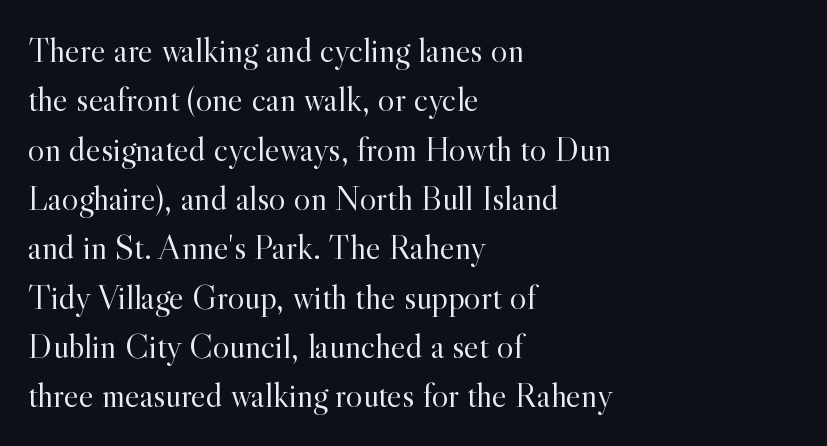
{"serif": "yes", "italic": "no", "bold": "no", "weight": "light", "width": "normal", "x_height": "small", "monospaced": "no", "underline": "no", "align": "left", "line_spacing": "normal", "line_spacing_ratio": 1.41, "letter_spacing": "normal", "letter_spacing_em": 0.0, "glyph_px": 35}
